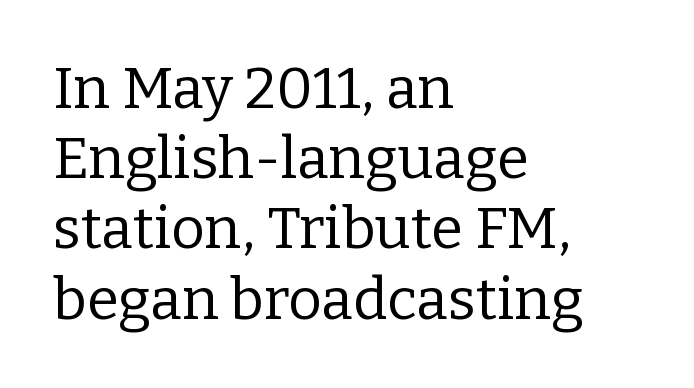
The passage shown is typed in a proportional face where columns would drift. Line beginnings align vertically; line endings do not. Anything drawn beneath the words? Only blank space. Bold? No — there's no thickening of the strokes. Vertical strokes here are truly vertical.
